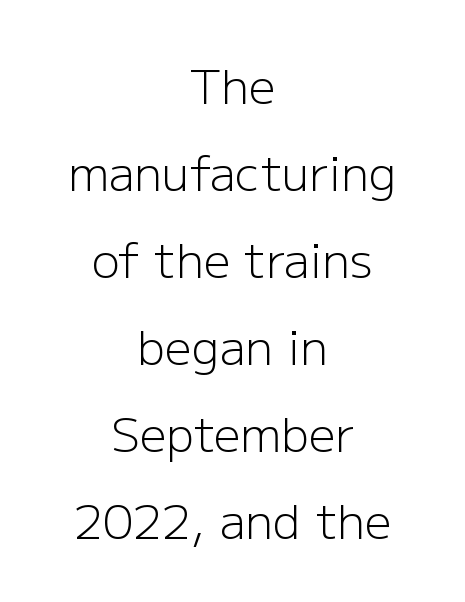
You could not count columns in this text — the font is proportionally spaced. The face looks like a standard text weight, possibly lighter. No italicization has been applied; the sample stays upright. A typesetter would call this zero additional tracking. The baseline area is clear.
